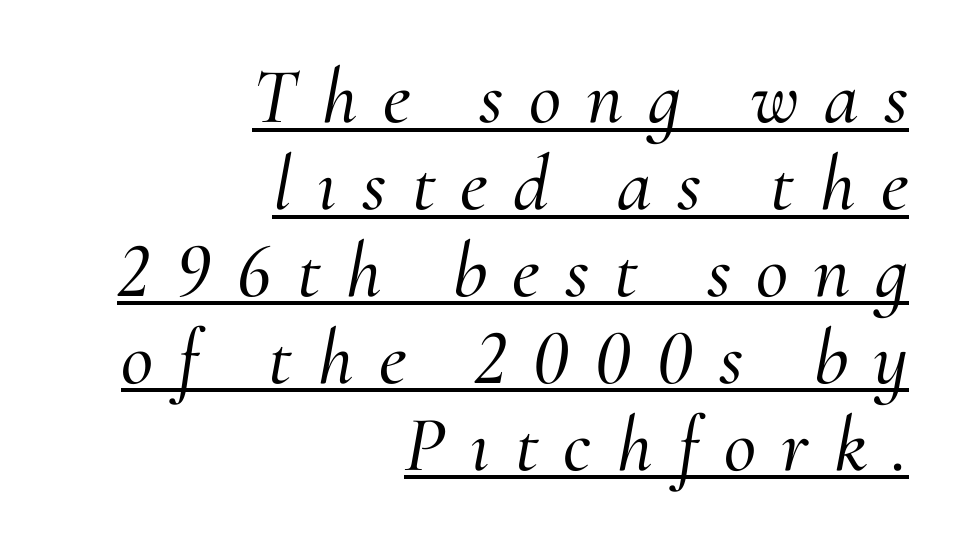
{"serif": "yes", "italic": "yes", "lean": "right", "slant_degrees": 10, "width": "normal", "stroke_contrast": "medium", "x_height": "small", "monospaced": "no", "underline": "yes", "align": "right", "line_spacing": "tight", "line_spacing_ratio": 1.1, "letter_spacing": "wide", "letter_spacing_em": 0.32, "glyph_px": 79}
